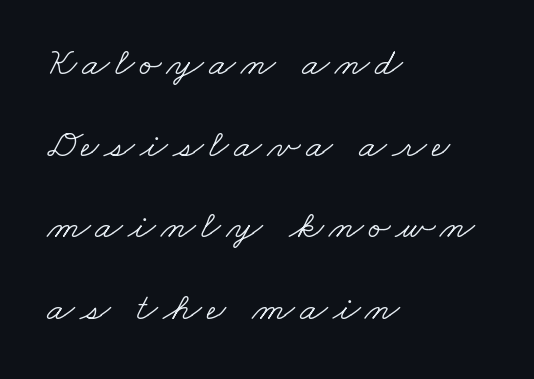
The image shows 40 px light, wide serif type; set left-aligned, loose line spacing (2.04x), not underlined; low stroke contrast and a small x-height.
